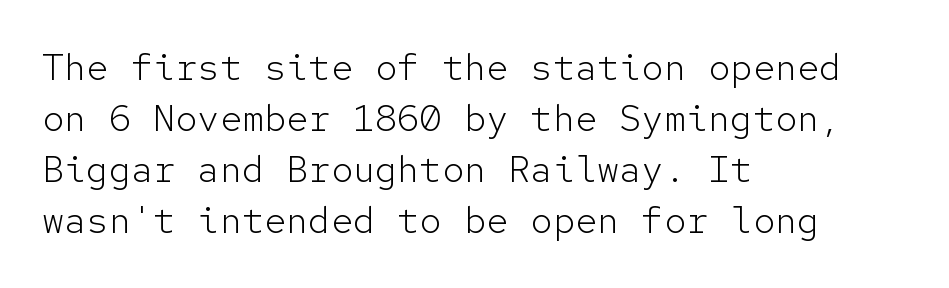
Q: Is the text bold? A: No.
Q: Is the text italic (slanted)? A: No, it is upright.
Q: Is the typeface a serif or a sans-serif typeface? A: Sans-serif.
Q: Is the text underlined? A: No.
Q: How is the paragraph aligned? A: Left-aligned.
Q: Is the spacing between letters normal or unusually wide? A: Normal.
Q: Is the spacing between lines tight, normal or loose? A: Normal.
Q: Width (condensed, normal, or wide)? A: Normal.
Q: Stroke contrast? A: Low.
Q: x-height? A: Medium.
Q: Monospaced? A: Yes.
